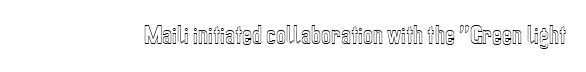
The image shows 21 px text type, upright; set normal letter spacing, not underlined.
